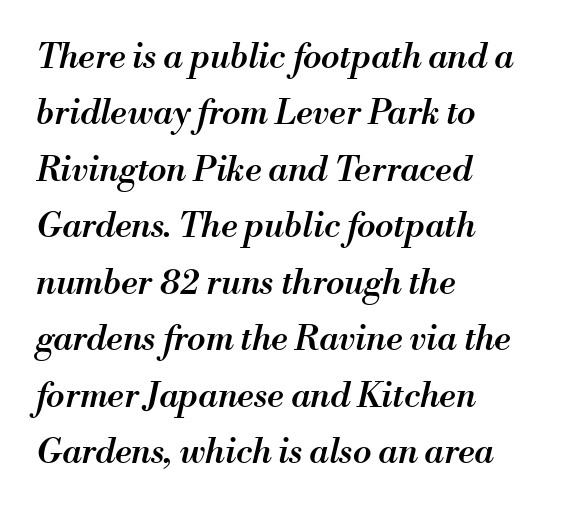
{"italic": "yes", "lean": "right", "slant_degrees": 13, "bold": "semi", "weight": "semibold", "width": "normal", "stroke_contrast": "medium", "x_height": "small", "monospaced": "no", "underline": "no", "align": "left", "line_spacing": "normal", "line_spacing_ratio": 1.66, "letter_spacing": "normal", "letter_spacing_em": 0.0, "glyph_px": 34}
